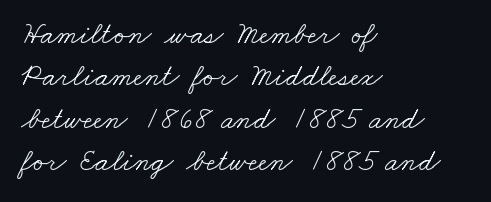
{"serif": "yes", "bold": "no", "weight": "light", "width": "wide", "stroke_contrast": "low", "x_height": "small", "monospaced": "no", "underline": "no", "align": "left", "line_spacing": "normal", "line_spacing_ratio": 1.37, "letter_spacing": "normal", "letter_spacing_em": 0.0, "glyph_px": 31}
